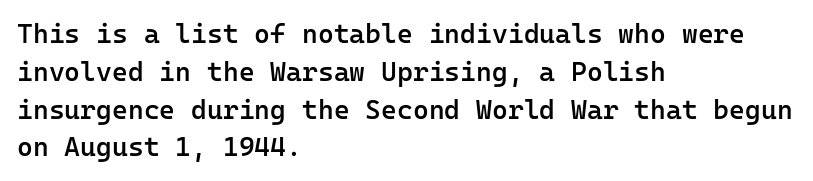
{"italic": "no", "bold": "semi", "underline": "no", "align": "left", "line_spacing": "normal", "line_spacing_ratio": 1.4, "letter_spacing": "normal", "letter_spacing_em": 0.0, "glyph_px": 27}
